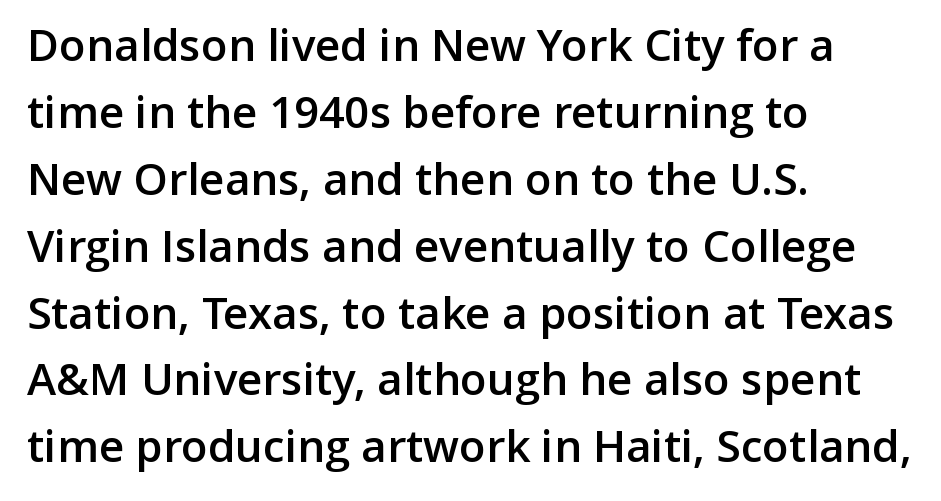
{"serif": "no", "italic": "no", "bold": "semi", "weight": "semibold", "width": "normal", "stroke_contrast": "low", "x_height": "medium", "monospaced": "no", "underline": "no", "align": "left", "line_spacing": "normal", "line_spacing_ratio": 1.52, "letter_spacing": "normal", "letter_spacing_em": 0.0, "glyph_px": 44}
